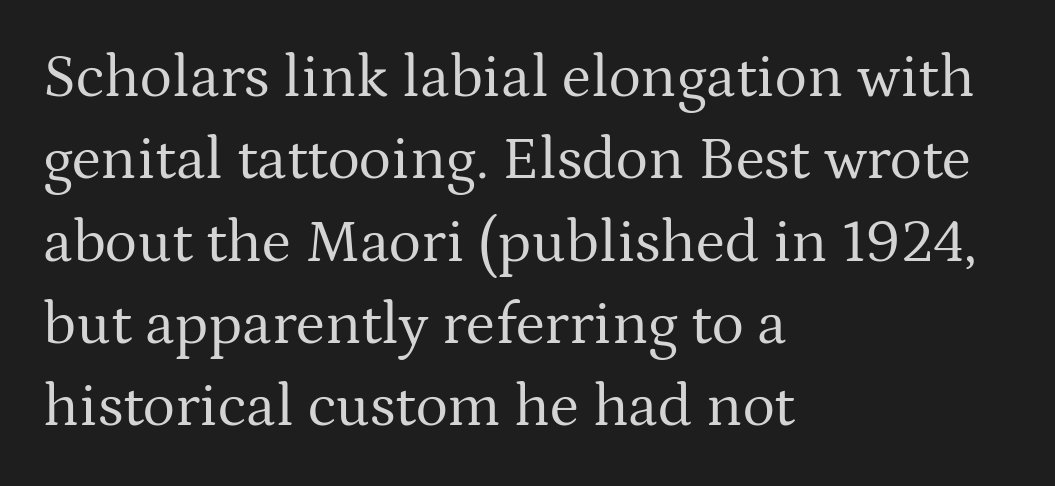
Each word holds together tightly as a unit, with standard inter-letter gaps. Observe the serifs anchoring each vertical stroke in this sample. The font sits on the lighter half of the weight spectrum, regular included. Every character sits straight up, as roman type does.
